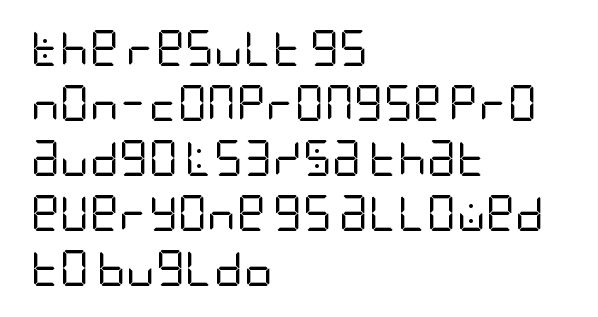
{"serif": "no", "italic": "no", "bold": "no", "weight": "regular", "width": "condensed", "stroke_contrast": "low", "x_height": "large", "underline": "no", "align": "left", "line_spacing": "normal", "line_spacing_ratio": 1.53, "letter_spacing": "normal", "letter_spacing_em": 0.0, "glyph_px": 36}
